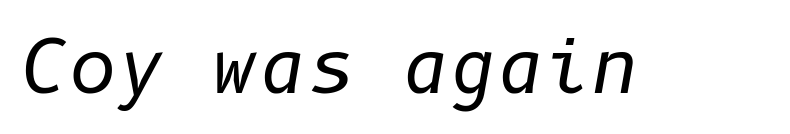
The image shows 73 px regular-weight type, italic (leaning right); set normal letter spacing, not underlined; low stroke contrast and a medium x-height.
